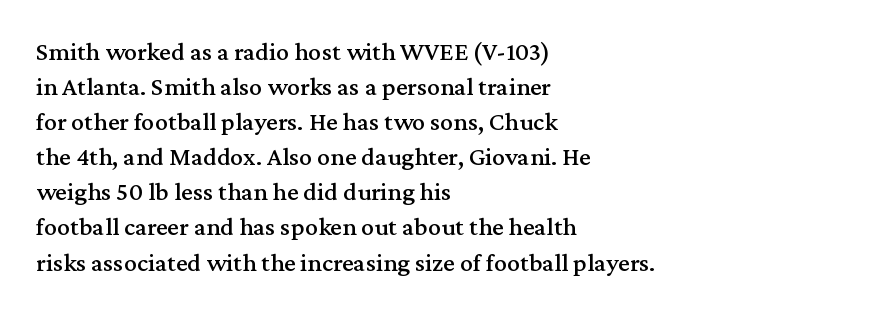
Q: Is the text italic (slanted)? A: No, it is upright.
Q: Is the text underlined? A: No.
Q: How is the paragraph aligned? A: Left-aligned.
Q: Is the spacing between letters normal or unusually wide? A: Normal.
Q: Is the spacing between lines tight, normal or loose? A: Normal.
